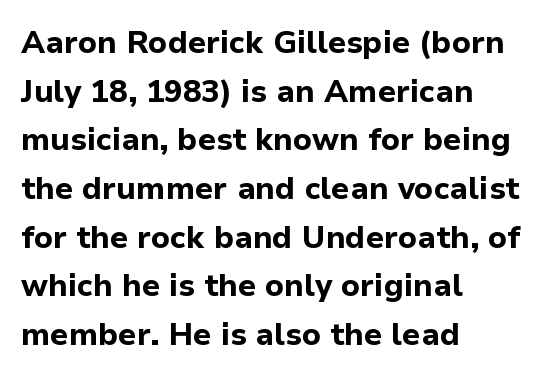
{"serif": "no", "italic": "no", "bold": "yes", "weight": "bold", "width": "normal", "stroke_contrast": "low", "x_height": "medium", "monospaced": "no", "underline": "no", "align": "left", "line_spacing": "normal", "line_spacing_ratio": 1.57, "letter_spacing": "normal", "letter_spacing_em": 0.0, "glyph_px": 31}
